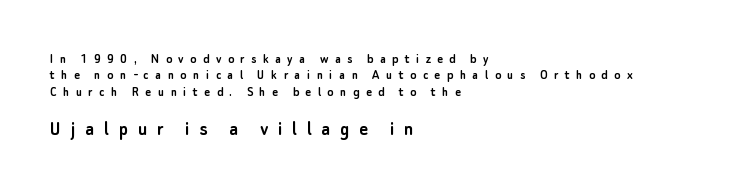
Q: Is the text italic (slanted)? A: No, it is upright.
Q: Is the text underlined? A: No.
Q: How is the paragraph aligned? A: Left-aligned.
Q: Is the spacing between letters normal or unusually wide? A: Unusually wide.
Q: Which block of text is set in a larger size, the first (top) or the second (bottom)? A: The second (bottom) one.
